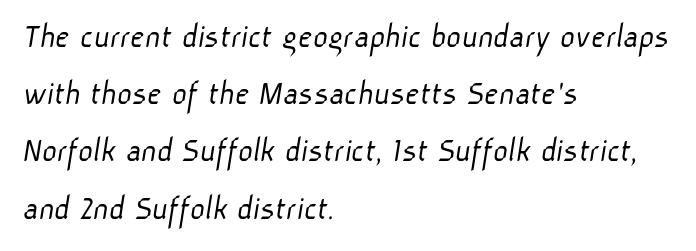
The image shows 36 px light sans-serif type; set left-aligned, normal line spacing (1.59x), normal letter spacing, not underlined; low stroke contrast and a medium x-height.
